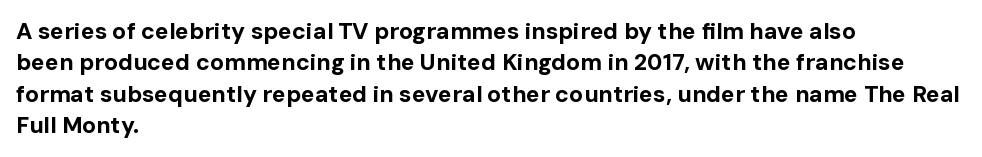
{"italic": "no", "bold": "yes", "underline": "no", "align": "left", "line_spacing": "normal", "line_spacing_ratio": 1.36, "letter_spacing": "normal", "letter_spacing_em": 0.0, "glyph_px": 23}
